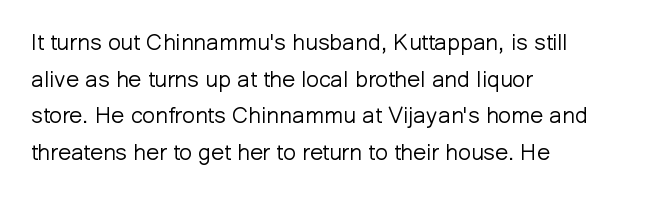
Notice how descenders clear the ascenders below comfortably — that's standard leading. Heft: none added — not bold. Posture: upright roman. The tracking reads as untouched default to a designer's eye. If you drew a ruler down the left edge, every line would touch it.
